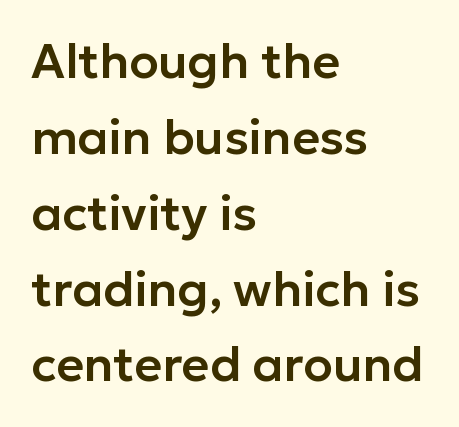
The image shows 48 px sans-serif type, upright; set left-aligned, normal line spacing (1.58x), normal letter spacing, not underlined; low stroke contrast and a medium x-height.
